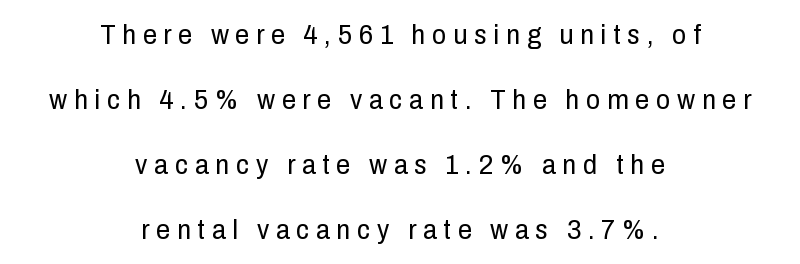
{"serif": "no", "italic": "no", "bold": "no", "weight": "regular", "width": "condensed", "stroke_contrast": "low", "x_height": "medium", "monospaced": "no", "underline": "no", "align": "center", "line_spacing": "loose", "line_spacing_ratio": 2.32, "letter_spacing": "wide", "letter_spacing_em": 0.24, "glyph_px": 28}
